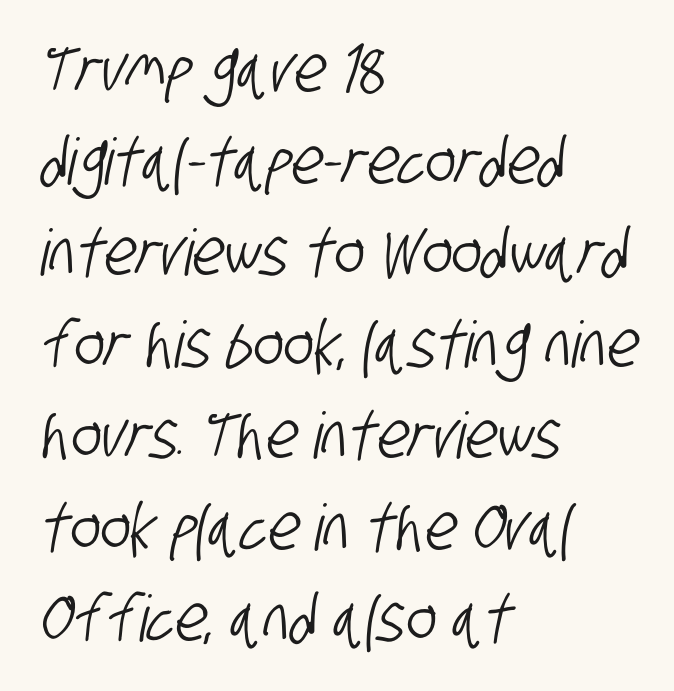
Each letter keeps its own natural width here, so spacing adapts to shape. Tracking here is standard; glyphs follow each other at the usual distance. The compositor pushed each line to the left boundary. Grotesque or geometric, the face here clearly has no serifs.
